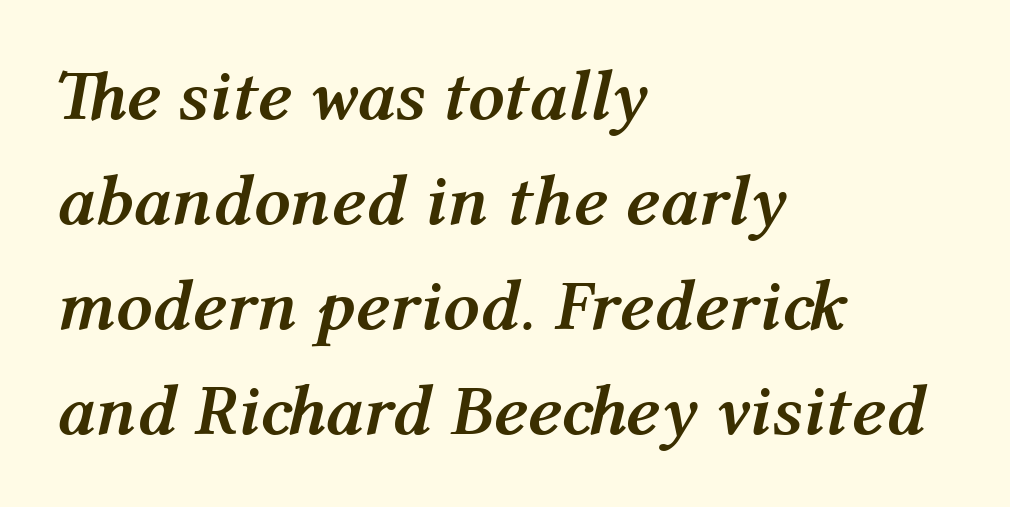
{"italic": "yes", "lean": "right", "slant_degrees": 12, "bold": "yes", "weight": "semibold", "width": "normal", "stroke_contrast": "medium", "x_height": "medium", "monospaced": "no", "underline": "no", "align": "left", "line_spacing": "normal", "line_spacing_ratio": 1.46, "letter_spacing": "normal", "letter_spacing_em": 0.0, "glyph_px": 72}
